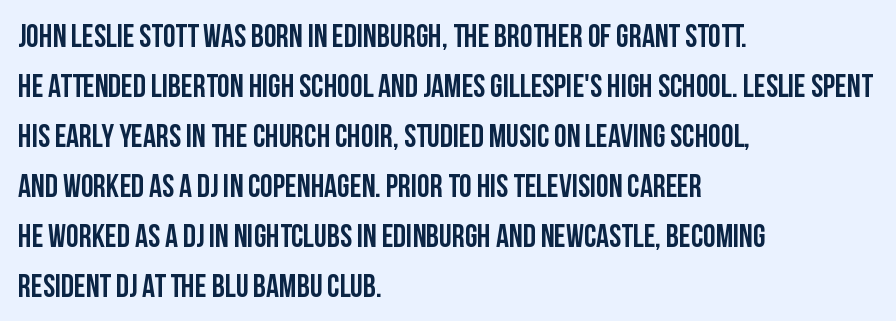
Q: Is the text italic (slanted)? A: No, it is upright.
Q: Is the typeface a serif or a sans-serif typeface? A: Sans-serif.
Q: Is the text underlined? A: No.
Q: How is the paragraph aligned? A: Left-aligned.
Q: Is the spacing between letters normal or unusually wide? A: Normal.
Q: Is the spacing between lines tight, normal or loose? A: Normal.
Q: Width (condensed, normal, or wide)? A: Condensed.
Q: Stroke contrast? A: Low.
Q: x-height? A: Large.
Q: Monospaced? A: No.
